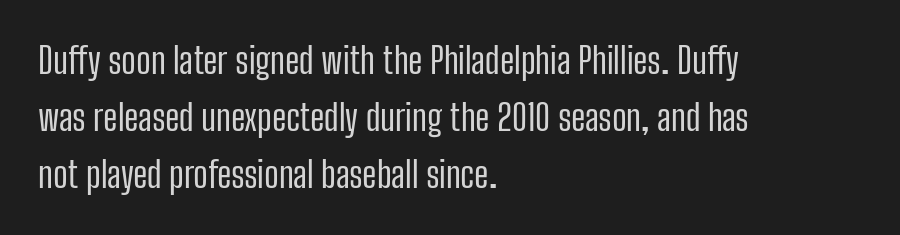
{"serif": "no", "italic": "no", "bold": "no", "weight": "regular", "width": "condensed", "stroke_contrast": "low", "x_height": "medium", "monospaced": "no", "underline": "no", "align": "left", "line_spacing": "normal", "line_spacing_ratio": 1.59, "letter_spacing": "normal", "letter_spacing_em": 0.0, "glyph_px": 36}
